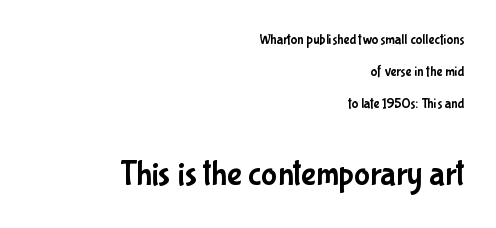
{"serif": "no", "italic": "no", "width": "condensed", "stroke_contrast": "low", "x_height": "medium", "monospaced": "no", "underline": "no", "align": "right", "line_spacing": "loose", "line_spacing_ratio": 2.29, "letter_spacing": "normal", "letter_spacing_em": 0.0, "larger_block": "second", "size_ratio": 2.43, "glyph_px": 34}
